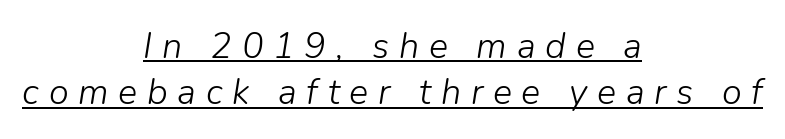
Looking at the ascenders, they clearly lean. The characters are drawn with everyday or finer stroke widths. Letter spacing: wide. Looks like regular typesetting: each glyph gets only the width it needs. The setting favours the middle, as headings and verse often do.
